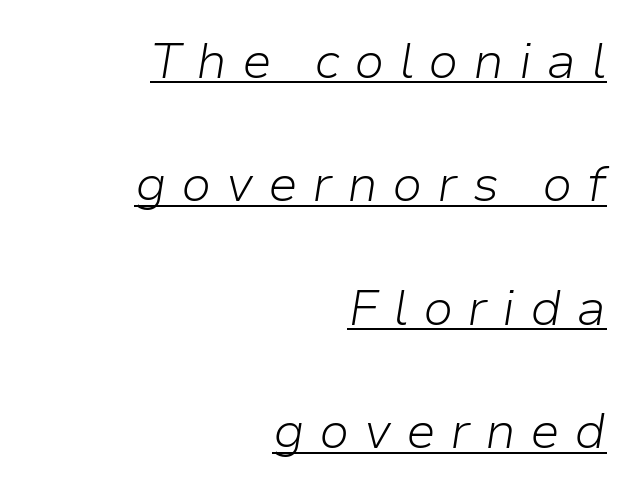
The image shows 50 px light type, italic (leaning right); set right-aligned, loose line spacing (2.47x), unusually wide letter spacing (+0.29 em), underlined; low stroke contrast and a medium x-height.
